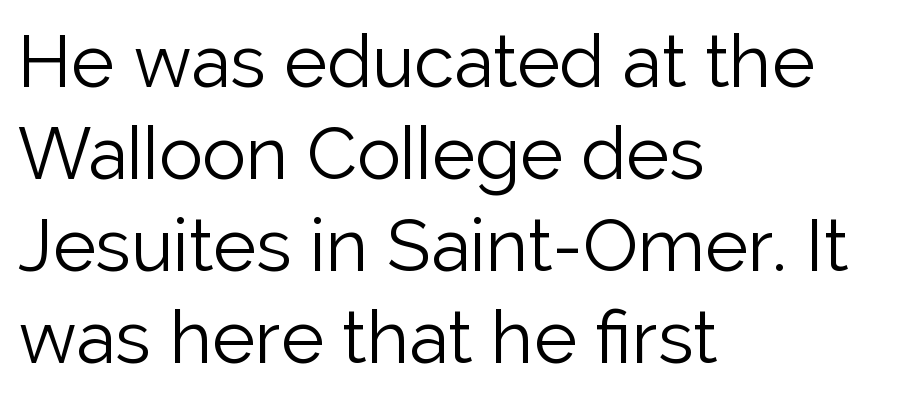
Bold? No — there's no thickening of the strokes. If you drew a line through each stem, it would be perfectly vertical. Serif or sans? Sans — the stroke terminals are bare. Descenders hang freely into open space. Compared with typical body copy, the letter spacing here is the same.
